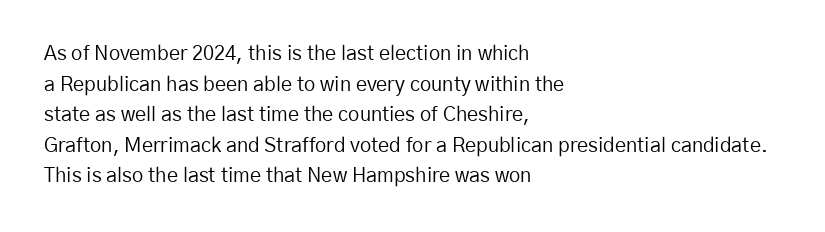
Q: Is the text bold? A: No.
Q: Is the text italic (slanted)? A: No, it is upright.
Q: Is the text underlined? A: No.
Q: How is the paragraph aligned? A: Left-aligned.
Q: Is the spacing between letters normal or unusually wide? A: Normal.
Q: Is the spacing between lines tight, normal or loose? A: Normal.
